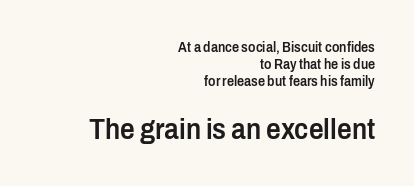
The rag falls on the left side of this text block. Nobody touched the tracking dial on this one. Every letter is mildly thick-stroked: semibold rather than bold. Examine the stroke ends and you'll find no serifs. Descender tails drop into unmarked territory. The letters advance in unequal steps, a hallmark of proportional type.
